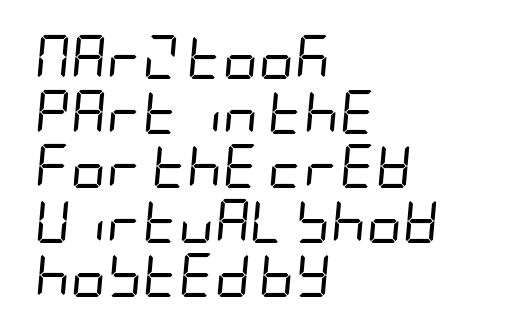
Visually the block forms a straight wall on the left and a jagged coastline on the right. The passage shown has conventional tracking throughout. Any mark beneath the type? The region is blank. The letters are slanted; this is an italic face.
